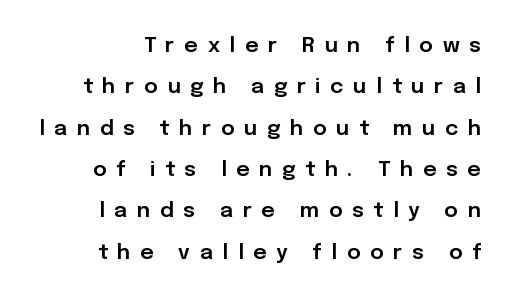
The gap between lines stays unmarked. Letter spacing: wide. The type sits square on the baseline with zero lean. What's the leading like? Stretched, with rows far apart.
